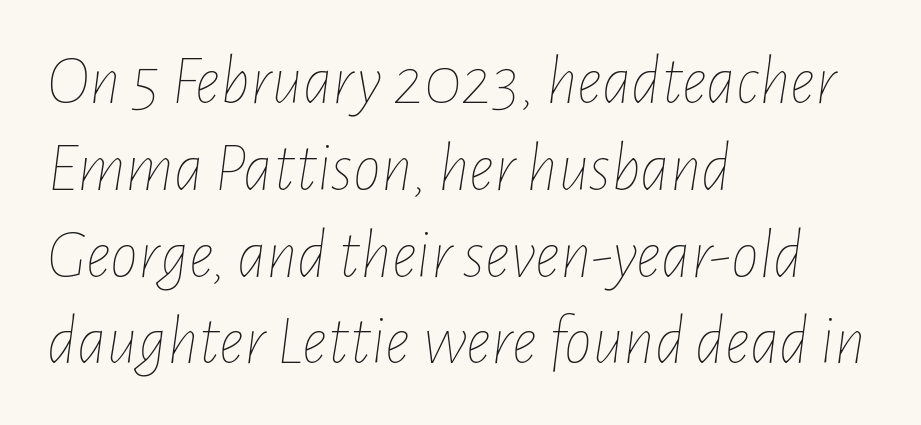
The image shows 70 px thin, condensed type, italic (leaning right); set left-aligned, line spacing 1.24x, normal letter spacing, not underlined; low stroke contrast and a medium x-height.
